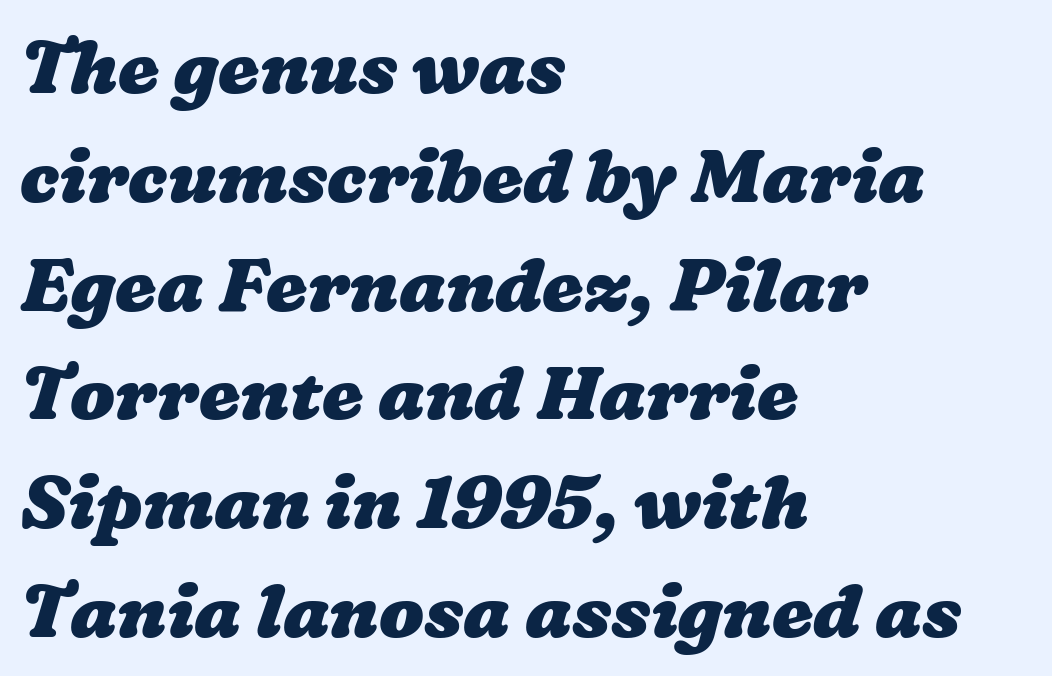
{"bold": "yes", "weight": "heavy", "width": "wide", "stroke_contrast": "low", "x_height": "medium", "monospaced": "no", "underline": "no", "align": "left", "line_spacing": "normal", "line_spacing_ratio": 1.47, "letter_spacing": "normal", "letter_spacing_em": 0.0, "glyph_px": 74}
